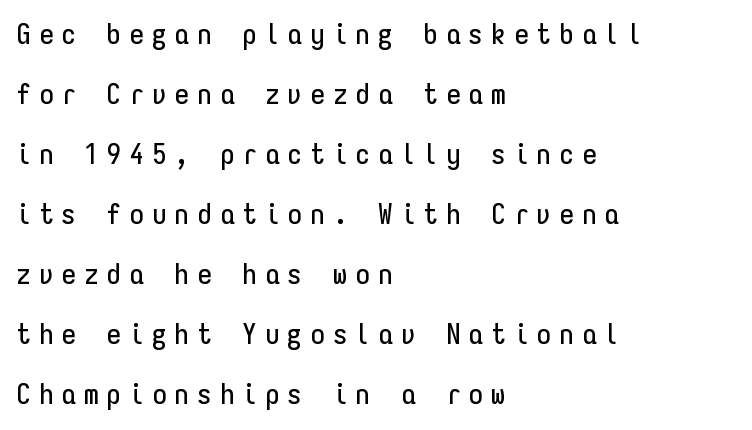
Posture: upright roman. Where is the straight margin? On the left. Rows of type keep a wide berth in the vertical direction. Only glyphs here, with clear space below each row. Look at the tracking — it's clearly loosened, letters drifting apart. The passage shown is typeset with a sans-serif family.
